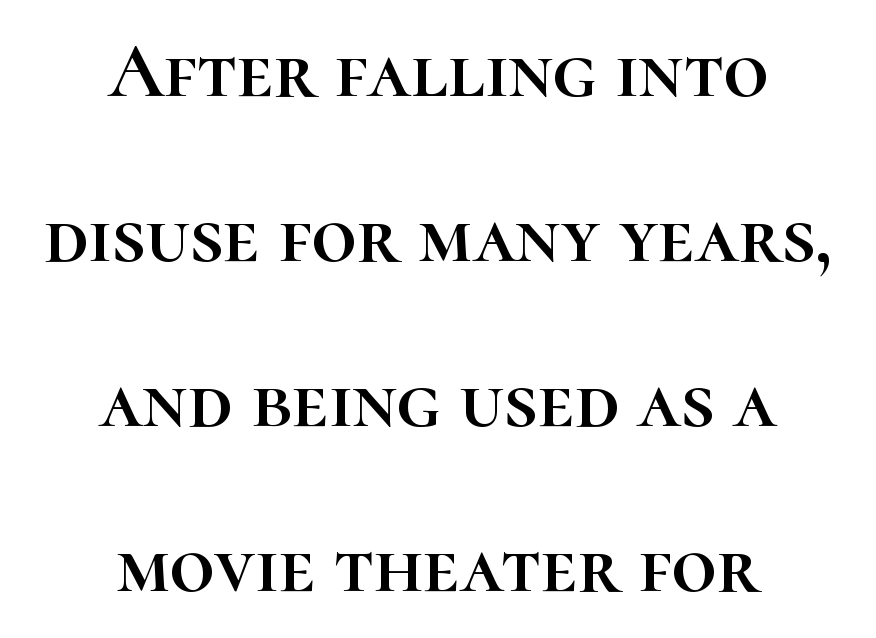
The image shows 79 px text type, upright; set centered, loose line spacing (2.09x), normal letter spacing, not underlined; high stroke contrast and a medium x-height.
